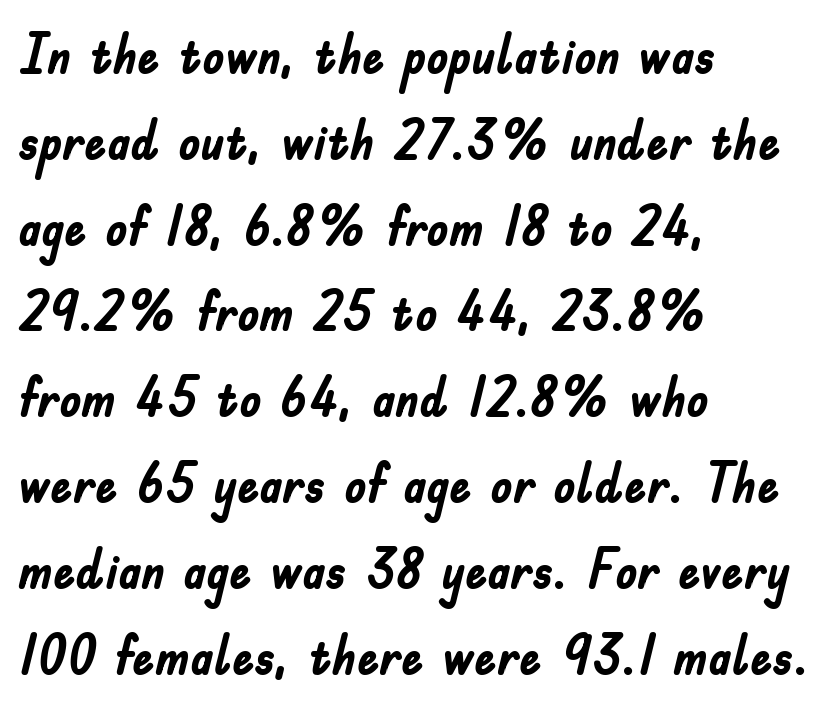
The image shows 55 px semibold, condensed sans-serif type; set left-aligned, normal line spacing (1.56x), normal letter spacing, not underlined; low stroke contrast and a small x-height.
